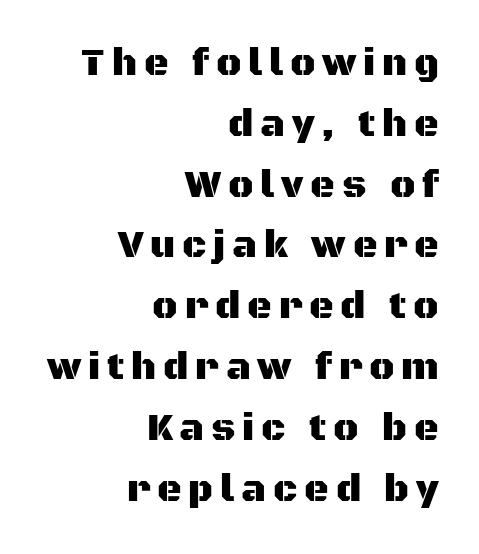
Q: Is the text italic (slanted)? A: No, it is upright.
Q: Is the typeface a serif or a sans-serif typeface? A: Sans-serif.
Q: Is the text underlined? A: No.
Q: How is the paragraph aligned? A: Right-aligned.
Q: Is the spacing between lines tight, normal or loose? A: Normal.
Q: Width (condensed, normal, or wide)? A: Normal.
Q: Stroke contrast? A: Medium.
Q: x-height? A: Large.
Q: Monospaced? A: No.
